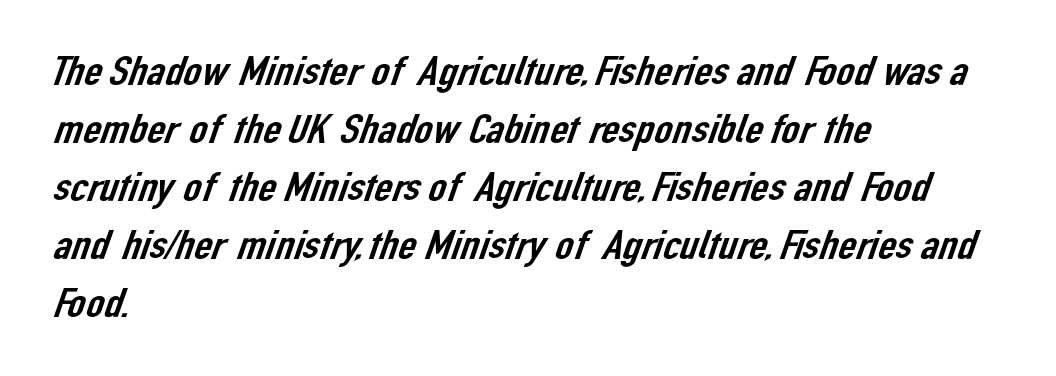
{"serif": "no", "width": "normal", "stroke_contrast": "low", "x_height": "medium", "monospaced": "no", "underline": "no", "align": "left", "line_spacing": "normal", "line_spacing_ratio": 1.45, "letter_spacing": "normal", "letter_spacing_em": 0.0, "glyph_px": 40}
